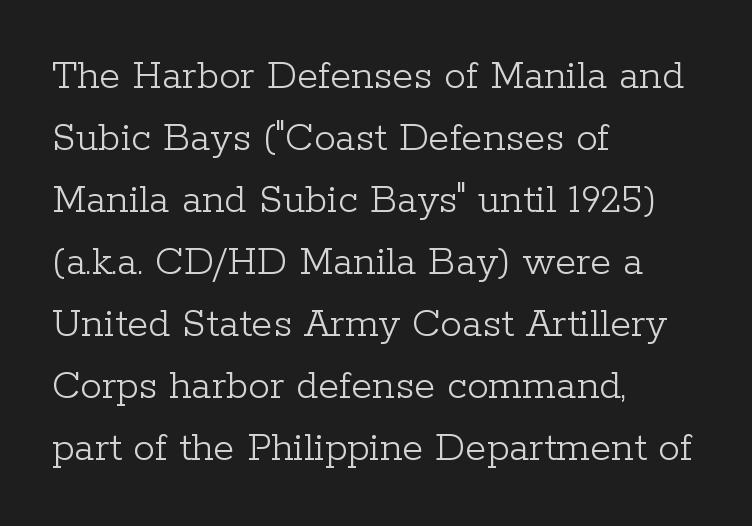
The string is rendered with underlining switched off. Tracking here is standard; glyphs follow each other at the usual distance. Character widths vary here, with narrow letters taking less room than wide ones. The lines sit at an ordinary, default distance from one another.
